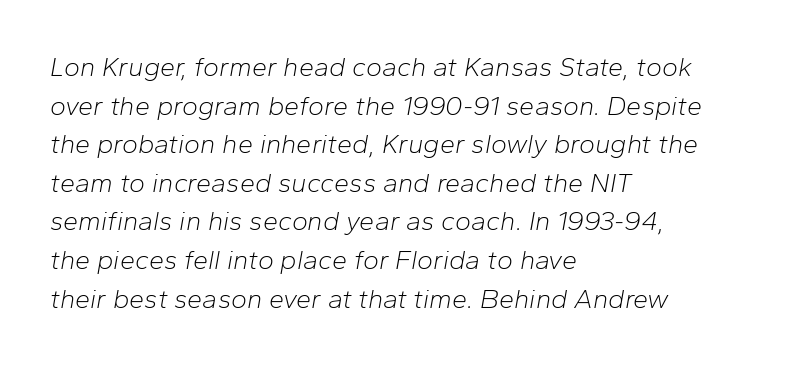
The image shows 27 px text type, italic (leaning right); set left-aligned, normal line spacing (1.43x), normal letter spacing, not underlined.
